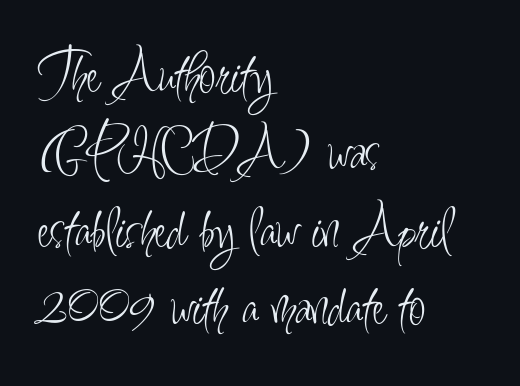
{"serif": "no", "bold": "no", "weight": "light", "width": "condensed", "stroke_contrast": "low", "x_height": "small", "monospaced": "no", "underline": "no", "align": "left", "line_spacing": "normal", "line_spacing_ratio": 1.27, "letter_spacing": "normal", "letter_spacing_em": 0.0, "glyph_px": 61}
